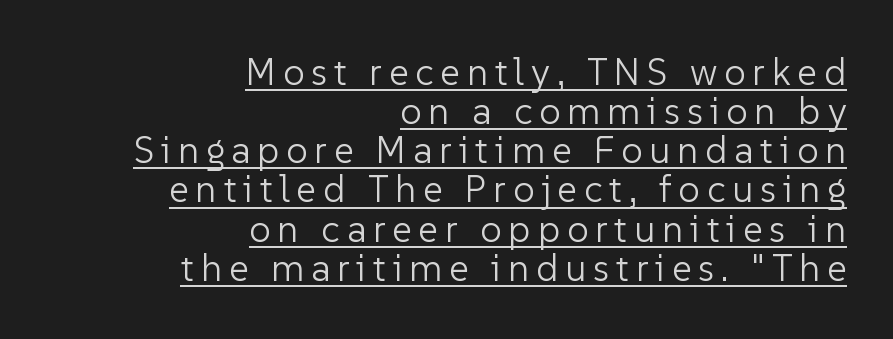
This sample has the flowing, uneven cadence of proportional lettering. Does the type have serifs? No, each stem ends abruptly. Honestly, the underline is the first thing you notice here. Compared with a typical body face, this is equally light or lighter still.
